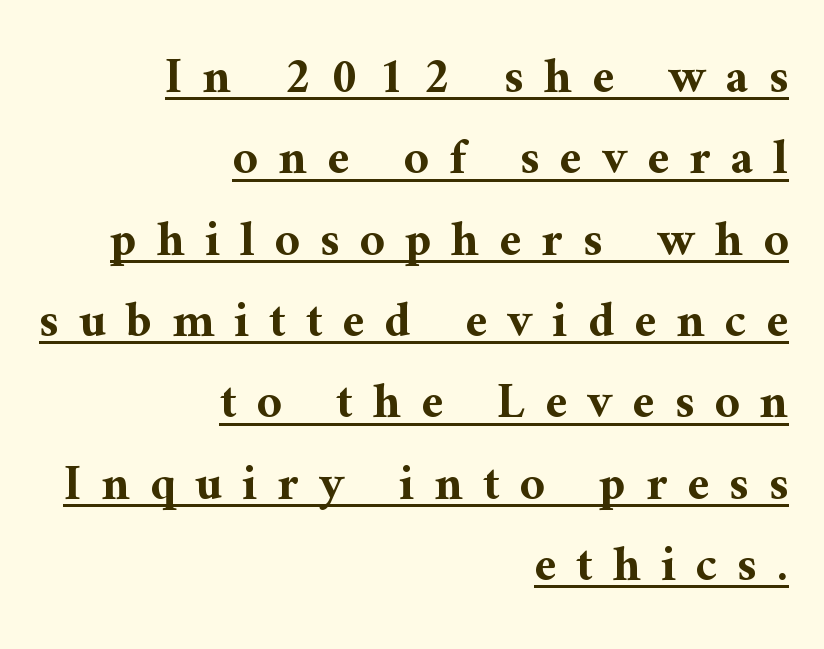
The image shows 49 px bold serif type, upright; set right-aligned, normal line spacing (1.66x), unusually wide letter spacing (+0.41 em), underlined; medium stroke contrast and a medium x-height.
